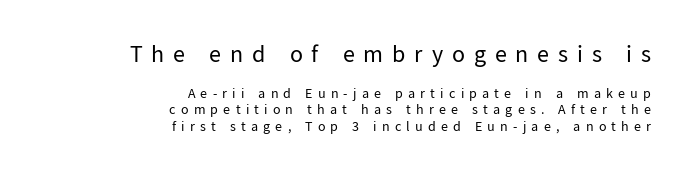
The letters look calm and open, with moderate or lighter stems. Tall strokes in this sample are plumb rather than angled. Reading down the block, your eye finds every line finishing at a fixed right position. The zone under the glyphs is completely vacant.
